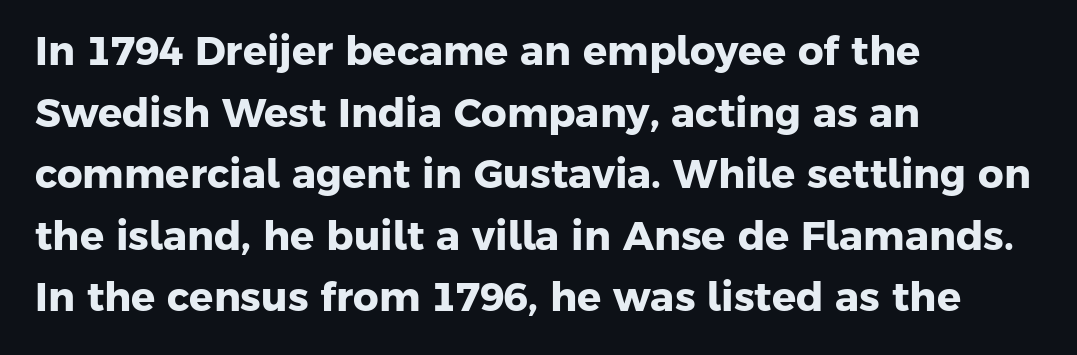
Short note: letters normally spaced. The paragraph has a hard left edge and a soft right edge. Line spacing here is normal. The zone under the glyphs is completely vacant.
